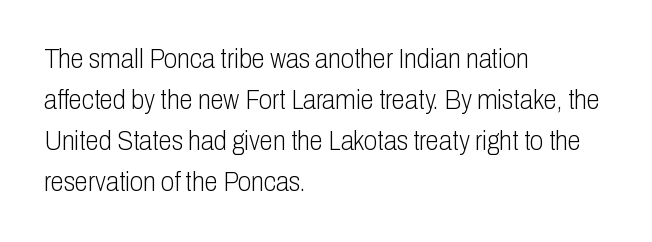
Q: Is the text bold? A: No.
Q: Is the text italic (slanted)? A: No, it is upright.
Q: Is the text underlined? A: No.
Q: How is the paragraph aligned? A: Left-aligned.
Q: Is the spacing between letters normal or unusually wide? A: Normal.
Q: Is the spacing between lines tight, normal or loose? A: Normal.
